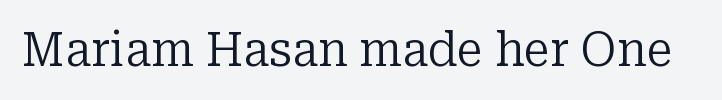
Q: Is the text bold? A: No.
Q: Is the text italic (slanted)? A: No, it is upright.
Q: Is the typeface a serif or a sans-serif typeface? A: Serif.
Q: Is the text underlined? A: No.
Q: Is the spacing between letters normal or unusually wide? A: Normal.
Q: Width (condensed, normal, or wide)? A: Normal.
Q: Stroke contrast? A: Low.
Q: x-height? A: Medium.
Q: Monospaced? A: No.
